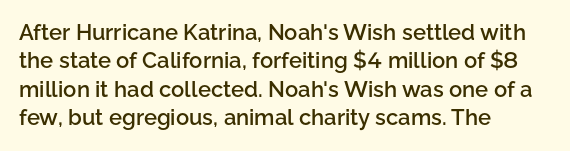
The image shows 22 px text type, upright; set left-aligned, normal line spacing (1.29x), normal letter spacing, not underlined.
